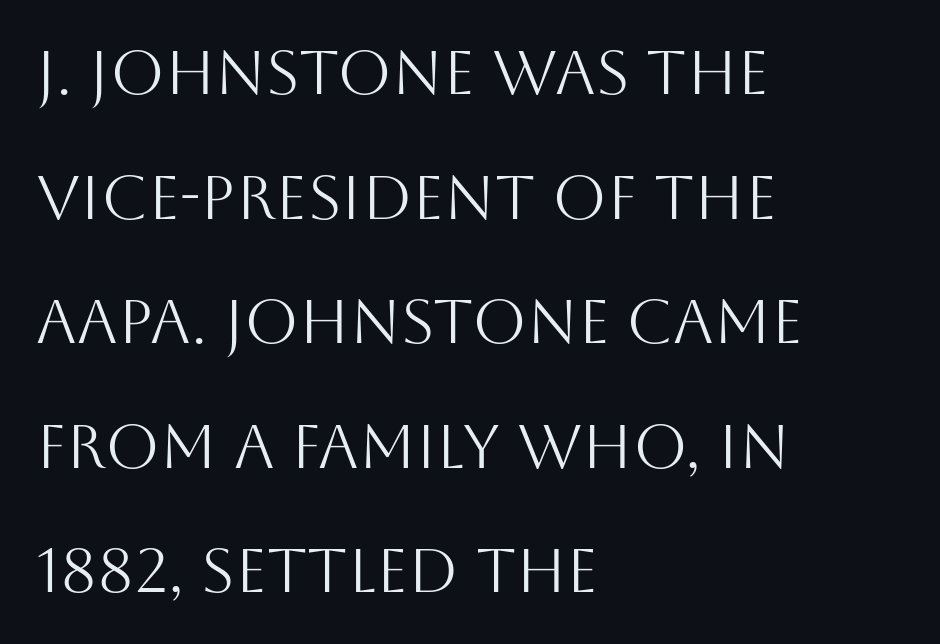
The image shows 62 px light sans-serif type, upright; set left-aligned, loose line spacing (2.01x), normal letter spacing, not underlined; medium stroke contrast and a large x-height.
